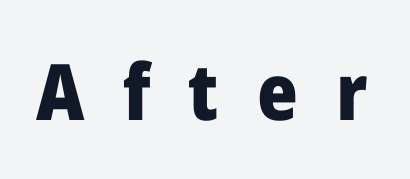
{"serif": "no", "italic": "no", "bold": "yes", "weight": "heavy", "width": "normal", "stroke_contrast": "low", "x_height": "medium", "monospaced": "no", "underline": "no", "letter_spacing": "wide", "letter_spacing_em": 0.49, "glyph_px": 78}
